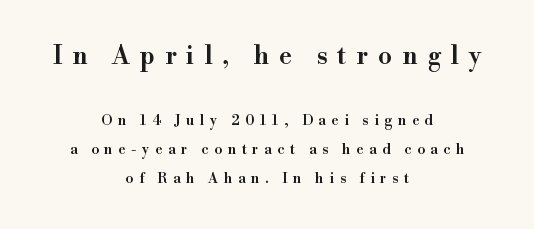
{"italic": "no", "bold": "semi", "underline": "no", "align": "center", "line_spacing": "loose", "line_spacing_ratio": 2.08, "letter_spacing": "wide", "letter_spacing_em": 0.4, "larger_block": "first", "size_ratio": 1.79, "glyph_px": 25}
